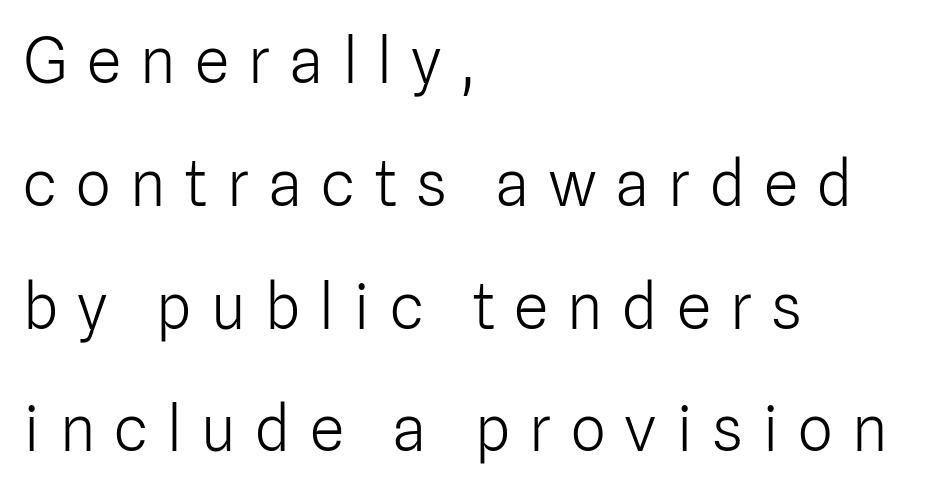
A typesetter would call this proportional, since set widths differ per character. Is this a heavy cut? Hardly; it is regular or lighter. The font family rendered here belongs to the sans-serif group. A bare baseline throughout the passage.
